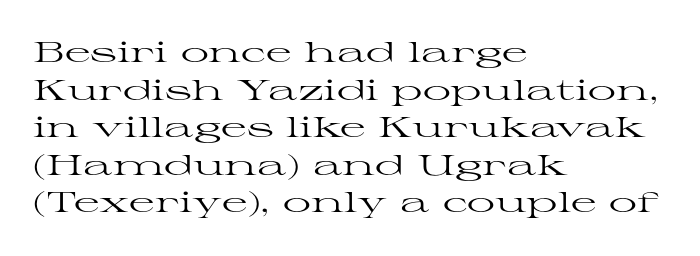
{"serif": "yes", "italic": "no", "bold": "no", "weight": "regular", "width": "wide", "stroke_contrast": "high", "x_height": "medium", "monospaced": "no", "underline": "no", "align": "left", "line_spacing": "normal", "line_spacing_ratio": 1.34, "letter_spacing": "normal", "letter_spacing_em": 0.0, "glyph_px": 28}
